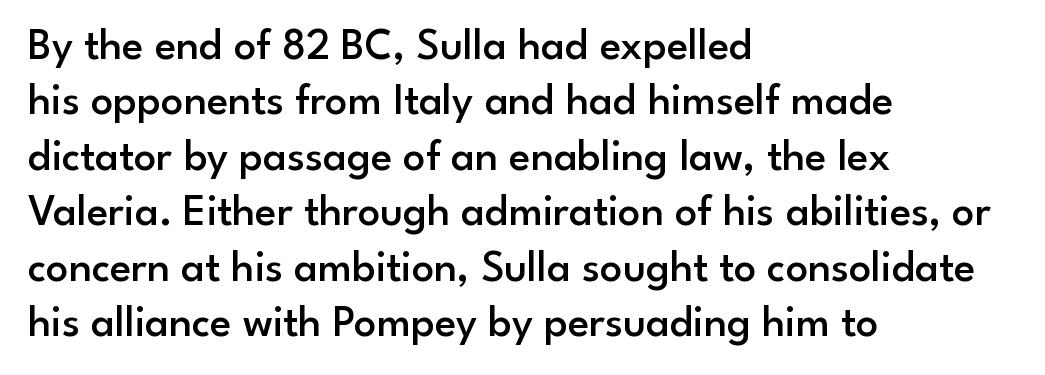
{"serif": "no", "italic": "no", "bold": "semi", "weight": "semibold", "width": "normal", "stroke_contrast": "low", "x_height": "small", "monospaced": "no", "underline": "no", "align": "left", "line_spacing": "normal", "line_spacing_ratio": 1.26, "letter_spacing": "normal", "letter_spacing_em": 0.0, "glyph_px": 44}
